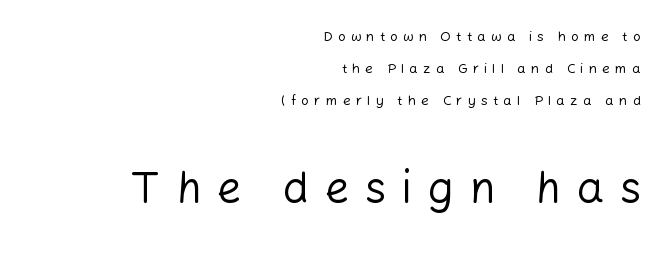
Q: Is the text bold? A: No.
Q: Is the text italic (slanted)? A: No, it is upright.
Q: Is the typeface a serif or a sans-serif typeface? A: Sans-serif.
Q: Is the text underlined? A: No.
Q: How is the paragraph aligned? A: Right-aligned.
Q: Is the spacing between letters normal or unusually wide? A: Unusually wide.
Q: Is the spacing between lines tight, normal or loose? A: Loose.
Q: Which block of text is set in a larger size, the first (top) or the second (bottom)? A: The second (bottom) one.
Q: Width (condensed, normal, or wide)? A: Normal.
Q: Stroke contrast? A: Low.
Q: x-height? A: Medium.
Q: Monospaced? A: No.
